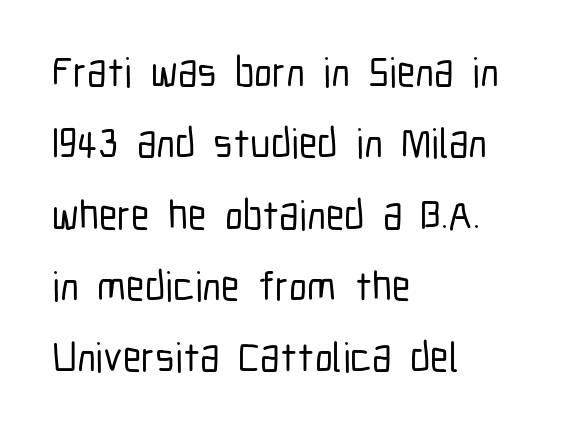
The image shows 41 px condensed sans-serif type, upright; set left-aligned, line spacing 1.74x, normal letter spacing, not underlined; low stroke contrast and a medium x-height.
